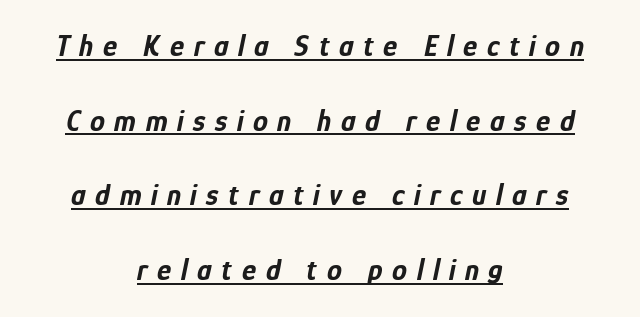
{"italic": "yes", "lean": "right", "slant_degrees": 12, "bold": "yes", "weight": "bold", "width": "condensed", "stroke_contrast": "low", "x_height": "medium", "monospaced": "no", "underline": "yes", "align": "center", "line_spacing": "loose", "line_spacing_ratio": 2.49, "letter_spacing": "wide", "letter_spacing_em": 0.32, "glyph_px": 30}
